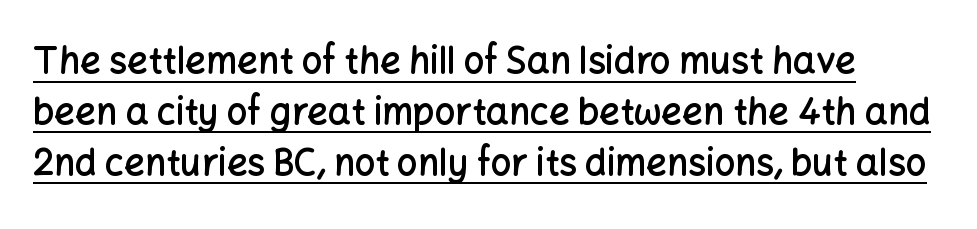
Q: Is the text bold? A: Semi-bold.
Q: Is the text italic (slanted)? A: No, it is upright.
Q: Is the typeface a serif or a sans-serif typeface? A: Sans-serif.
Q: Is the text underlined? A: Yes.
Q: Is the spacing between letters normal or unusually wide? A: Normal.
Q: Is the spacing between lines tight, normal or loose? A: Normal.
Q: Width (condensed, normal, or wide)? A: Normal.
Q: Stroke contrast? A: Low.
Q: x-height? A: Medium.
Q: Monospaced? A: No.
